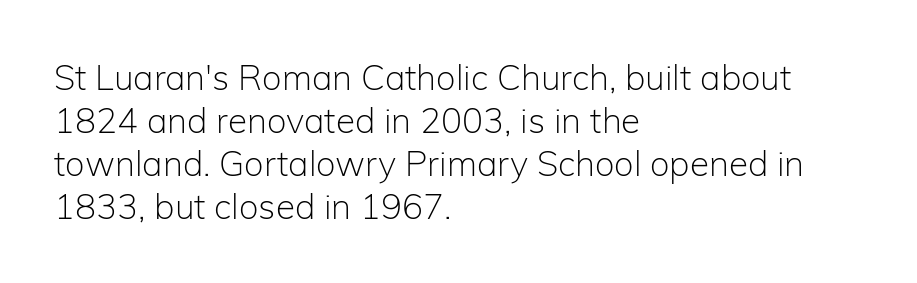
Honestly, the letter spacing is just normal — you wouldn't notice it. Rule under the text: the space is simply empty. Horizontally, the lines are justified to the leading edge only. In terms of letterform style, serifs are entirely absent. Character widths vary here, with narrow letters taking less room than wide ones. If you drew a line through each stem, it would be perfectly vertical.
